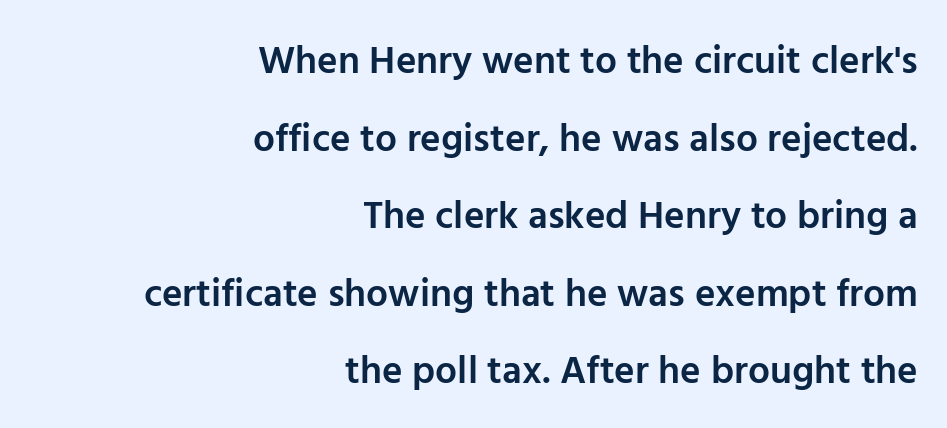
Q: Is the text bold? A: Semi-bold.
Q: Is the text italic (slanted)? A: No, it is upright.
Q: Is the typeface a serif or a sans-serif typeface? A: Sans-serif.
Q: Is the text underlined? A: No.
Q: How is the paragraph aligned? A: Right-aligned.
Q: Is the spacing between letters normal or unusually wide? A: Normal.
Q: Is the spacing between lines tight, normal or loose? A: Loose.
Q: Width (condensed, normal, or wide)? A: Normal.
Q: Stroke contrast? A: Low.
Q: x-height? A: Medium.
Q: Monospaced? A: No.
